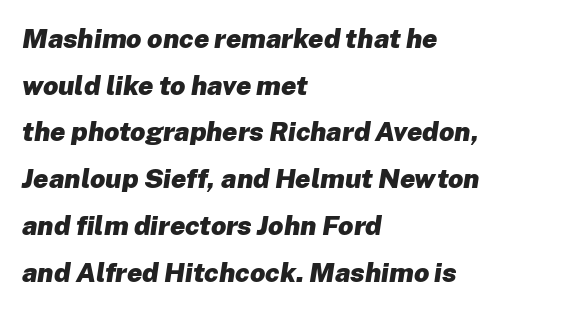
The lines in this sample share a left origin and differ only in where they stop. Observe the ordinary spacing: letters are neighbours, not strangers. Typesetter's note: full bold, strokes at maximum text heaviness. Only glyphs here, with clear space below each row. An italicized treatment has been applied to the whole sample.
